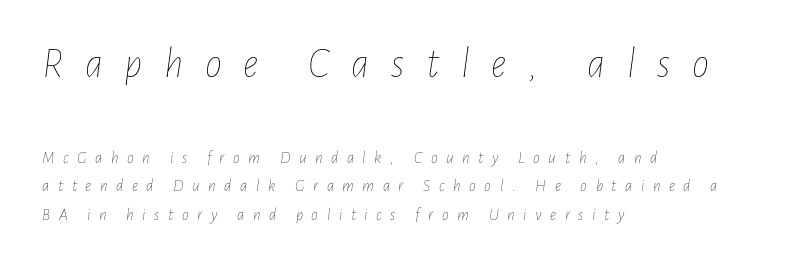
Is this a fixed-width face? No — the glyphs have proportional, varying widths. Caption: face not bold, strokes unweighted. Looking at the ascenders, they clearly lean. Any mark beneath the type? The region is blank. There is plenty of visible air inserted between adjacent glyphs. Teacher's note: observe the even left margin — that is flush-left alignment.
